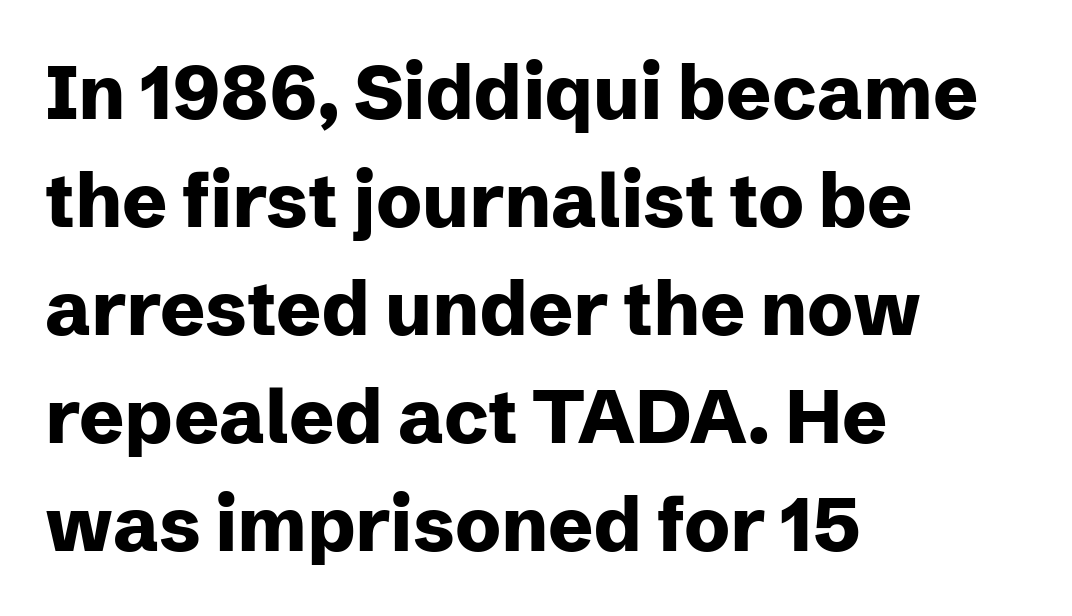
Q: Is the text bold? A: Yes.
Q: Is the text italic (slanted)? A: No, it is upright.
Q: Is the typeface a serif or a sans-serif typeface? A: Sans-serif.
Q: Is the text underlined? A: No.
Q: How is the paragraph aligned? A: Left-aligned.
Q: Is the spacing between letters normal or unusually wide? A: Normal.
Q: Is the spacing between lines tight, normal or loose? A: Normal.
Q: Width (condensed, normal, or wide)? A: Normal.
Q: Stroke contrast? A: Low.
Q: x-height? A: Medium.
Q: Monospaced? A: No.
